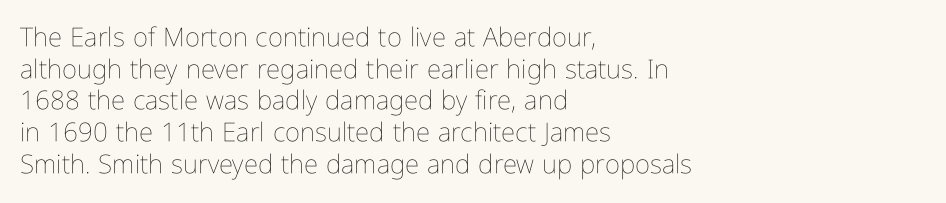
Q: Is the text bold? A: No.
Q: Is the text italic (slanted)? A: No, it is upright.
Q: Is the text underlined? A: No.
Q: How is the paragraph aligned? A: Left-aligned.
Q: Is the spacing between letters normal or unusually wide? A: Normal.
